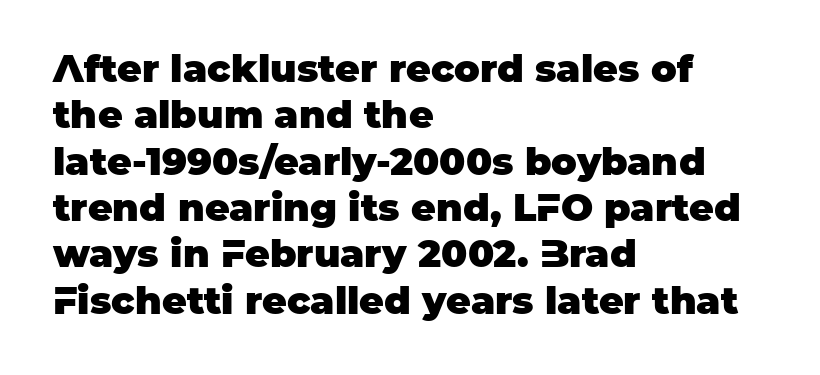
Q: Is the text bold? A: Yes.
Q: Is the text italic (slanted)? A: No, it is upright.
Q: Is the typeface a serif or a sans-serif typeface? A: Sans-serif.
Q: Is the text underlined? A: No.
Q: How is the paragraph aligned? A: Left-aligned.
Q: Is the spacing between letters normal or unusually wide? A: Normal.
Q: Width (condensed, normal, or wide)? A: Normal.
Q: Stroke contrast? A: Low.
Q: x-height? A: Large.
Q: Monospaced? A: No.
